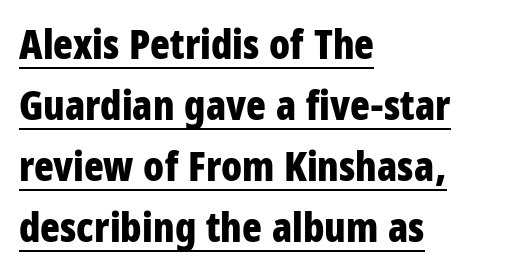
The image shows 41 px bold, condensed sans-serif type, upright; set left-aligned, normal line spacing (1.49x), normal letter spacing, underlined; low stroke contrast and a large x-height.
